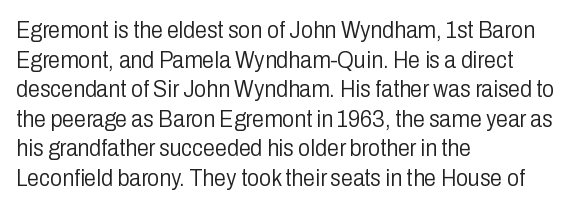
Q: Is the text bold? A: No.
Q: Is the text italic (slanted)? A: No, it is upright.
Q: Is the text underlined? A: No.
Q: How is the paragraph aligned? A: Left-aligned.
Q: Is the spacing between letters normal or unusually wide? A: Normal.
